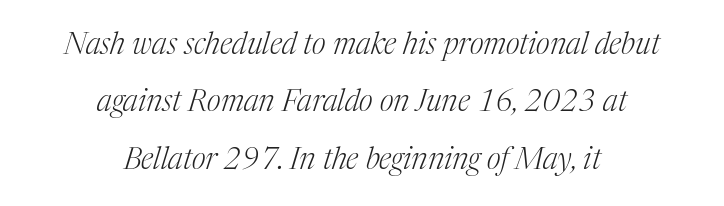
Looking at the ascenders, they clearly lean. Spacing verdict: proportional, widths tailored to each character. The lines are spread far apart with generous leading. Caption: multi-line text, centered on the measure. Examine the stroke ends and you'll spot serifs.
